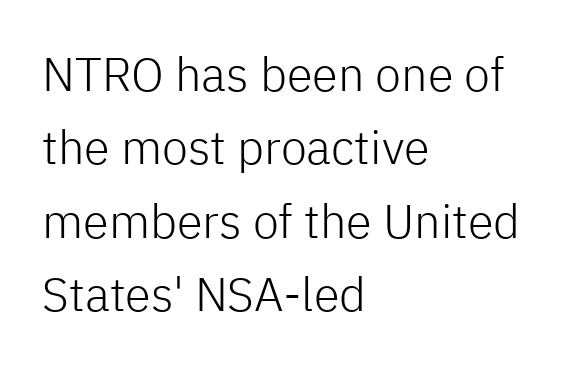
{"serif": "no", "italic": "no", "bold": "no", "weight": "light", "width": "normal", "stroke_contrast": "low", "x_height": "medium", "monospaced": "no", "underline": "no", "align": "left", "line_spacing": "normal", "line_spacing_ratio": 1.56, "letter_spacing": "normal", "letter_spacing_em": 0.0, "glyph_px": 47}
